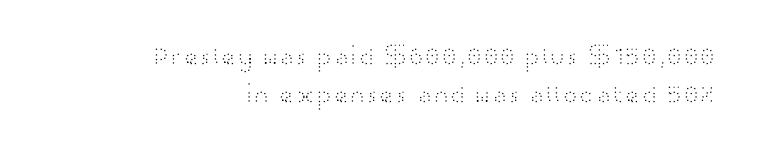
The area under the type is left untouched. Layout note: lines flush right. You could call the tracking neutral — neither tight nor loose. The weight tops out at a normal text grade. The letters stand straight up with perfectly vertical stems. The vertical gap from one line to the next is medium.
